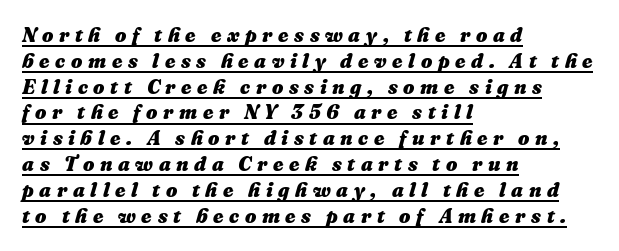
The image shows 20 px bold type, italic (leaning right); set left-aligned, normal line spacing (1.29x), unusually wide letter spacing (+0.28 em), underlined.
